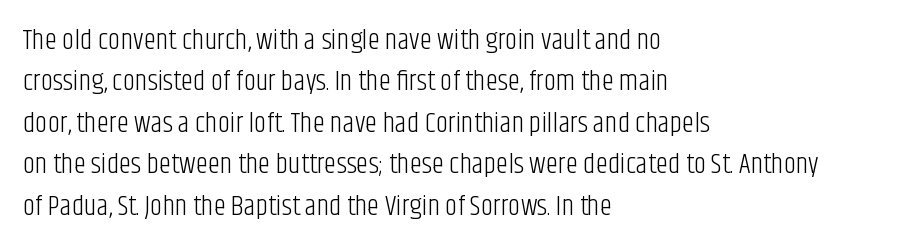
{"serif": "no", "italic": "no", "bold": "no", "weight": "light", "width": "condensed", "stroke_contrast": "low", "x_height": "large", "monospaced": "no", "underline": "no", "align": "left", "line_spacing": "normal", "line_spacing_ratio": 1.48, "letter_spacing": "normal", "letter_spacing_em": 0.0, "glyph_px": 28}
